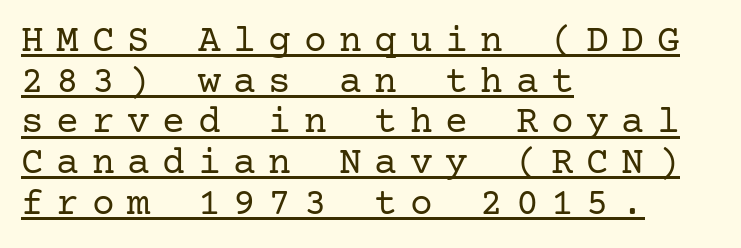
The image shows 38 px regular-weight serif type, upright; set left-aligned, tight line spacing (1.07x), unusually wide letter spacing (+0.33 em), underlined; low stroke contrast and a medium x-height.
